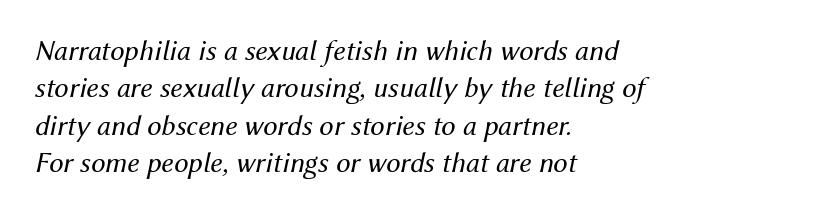
The compositor pushed each line to the left boundary. Looking at the ascenders, they clearly lean. Spacing between characters is what you'd get straight out of the box. Nothing heavy about these letters — not bold at all.
